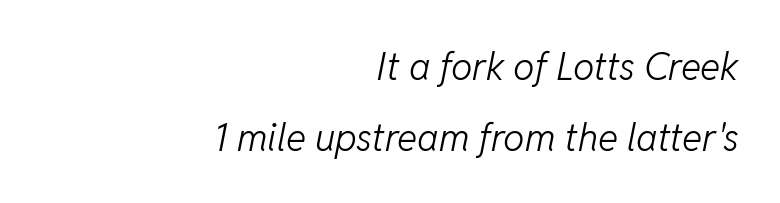
Q: Is the text bold? A: No.
Q: Is the text italic (slanted)? A: Yes, it leans right by about 11 degrees.
Q: Is the text underlined? A: No.
Q: How is the paragraph aligned? A: Right-aligned.
Q: Is the spacing between letters normal or unusually wide? A: Normal.
Q: Width (condensed, normal, or wide)? A: Normal.
Q: Stroke contrast? A: Low.
Q: x-height? A: Medium.
Q: Monospaced? A: No.
